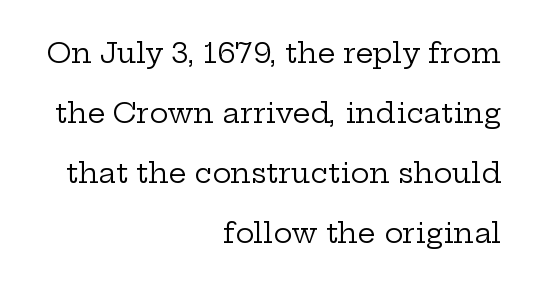
The type is set solid horizontally, with unmodified tracking. Line spacing here is loose. The zone under the glyphs is completely vacant. This sample has the flowing, uneven cadence of proportional lettering. The rag falls on the left side of this text block. In terms of letterform style, serifs are clearly present.
